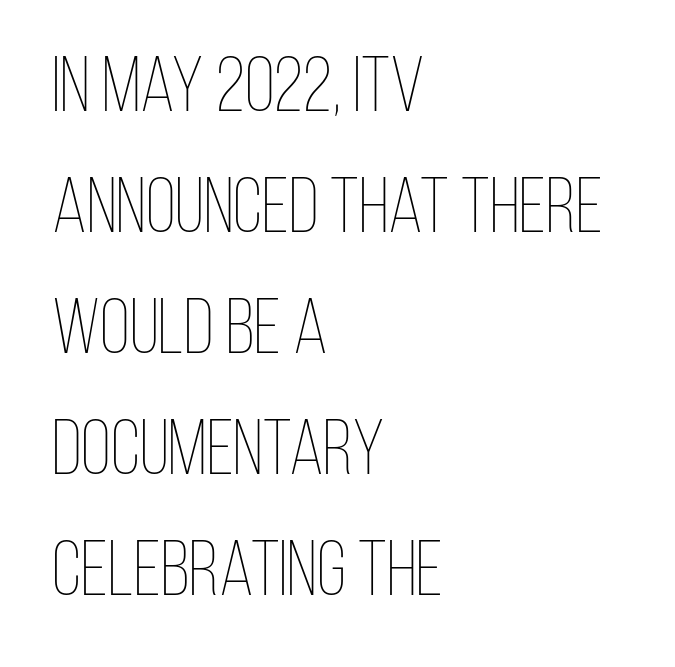
The type sits square on the baseline with zero lean. One glance says typical: line gaps are just what's usual. Short note: letters normally spaced. The foot of each line stays bare and open. Varying glyph widths throughout — classic text-font behaviour.
